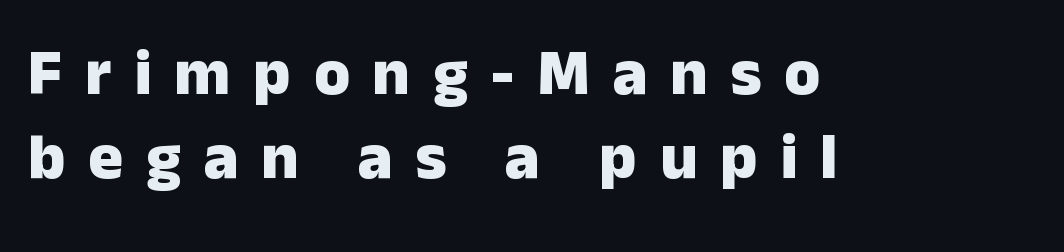
Q: Is the text bold? A: Yes.
Q: Is the text italic (slanted)? A: No, it is upright.
Q: Is the typeface a serif or a sans-serif typeface? A: Sans-serif.
Q: Is the text underlined? A: No.
Q: How is the paragraph aligned? A: Left-aligned.
Q: Is the spacing between letters normal or unusually wide? A: Unusually wide.
Q: Is the spacing between lines tight, normal or loose? A: Normal.
Q: Width (condensed, normal, or wide)? A: Normal.
Q: Stroke contrast? A: Low.
Q: x-height? A: Medium.
Q: Monospaced? A: No.
